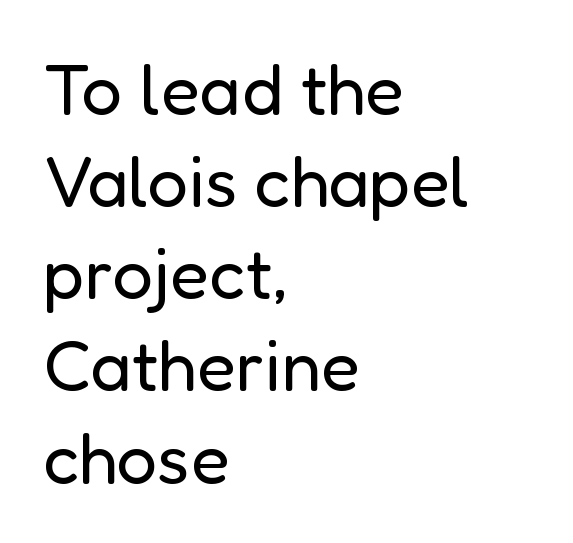
The image shows 72 px regular-weight sans-serif type, upright; set left-aligned, normal line spacing (1.28x), normal letter spacing, not underlined; low stroke contrast and a medium x-height.
